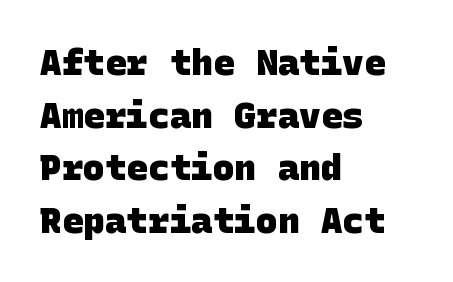
Any mark beneath the type? The region is blank. Regular leading. These lines are set flush left with a ragged right edge. Standard letterfit; no display-style spreading of the glyphs.
